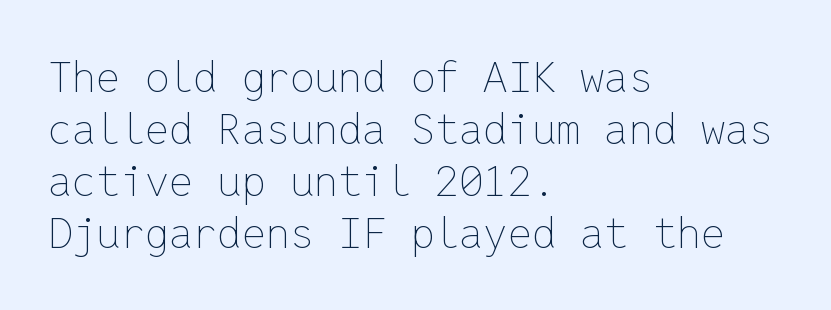
Q: Is the text bold? A: No.
Q: Is the text italic (slanted)? A: No, it is upright.
Q: Is the text underlined? A: No.
Q: How is the paragraph aligned? A: Left-aligned.
Q: Is the spacing between letters normal or unusually wide? A: Normal.
Q: Width (condensed, normal, or wide)? A: Normal.
Q: Stroke contrast? A: Low.
Q: x-height? A: Medium.
Q: Monospaced? A: Yes.
